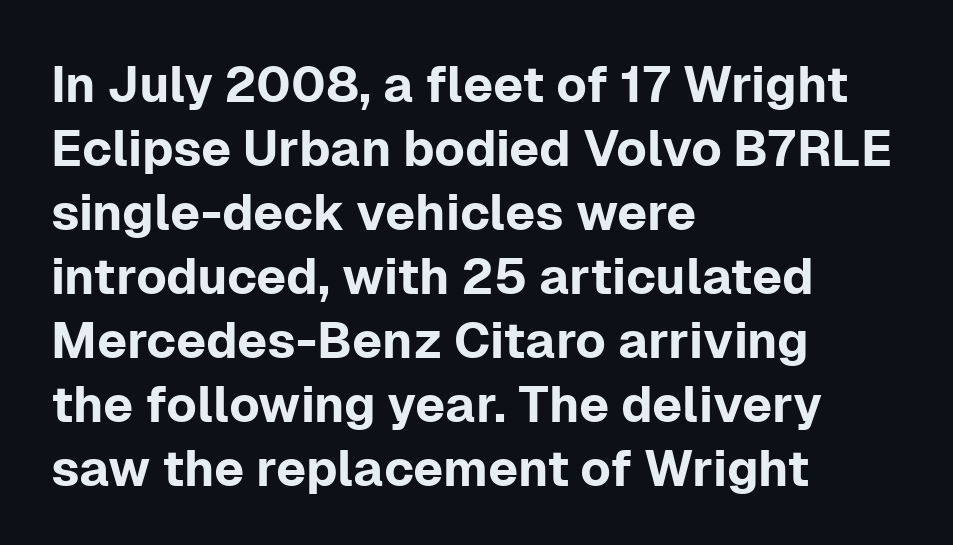
The image shows 50 px sans-serif type, upright; set left-aligned, normal line spacing (1.28x), normal letter spacing, not underlined; low stroke contrast and a medium x-height.
